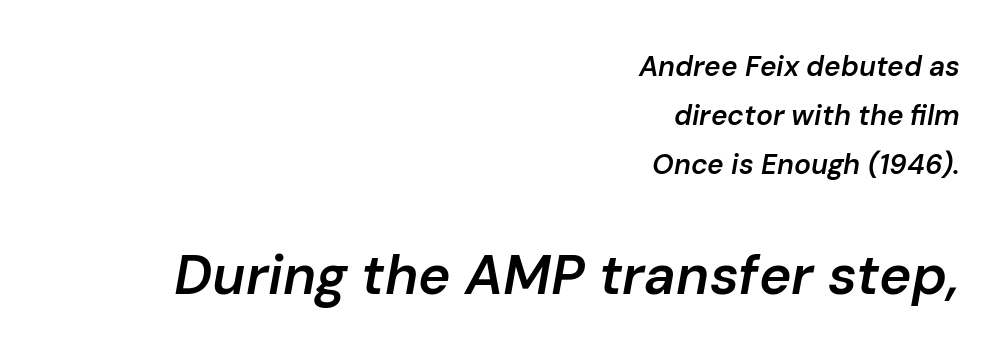
Q: Is the text bold? A: Semi-bold.
Q: Is the text italic (slanted)? A: Yes, it leans right by about 10 degrees.
Q: Is the text underlined? A: No.
Q: How is the paragraph aligned? A: Right-aligned.
Q: Is the spacing between letters normal or unusually wide? A: Normal.
Q: Which block of text is set in a larger size, the first (top) or the second (bottom)? A: The second (bottom) one.
Q: Width (condensed, normal, or wide)? A: Normal.
Q: Stroke contrast? A: Low.
Q: x-height? A: Medium.
Q: Monospaced? A: No.
